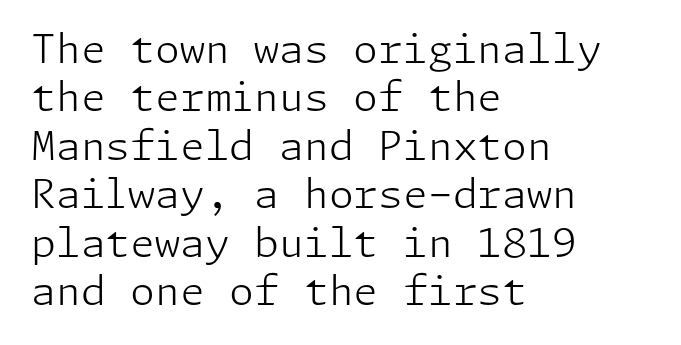
The image shows 40 px light sans-serif type, upright; set left-aligned, line spacing 1.21x, normal letter spacing, not underlined; low stroke contrast and a medium x-height.
